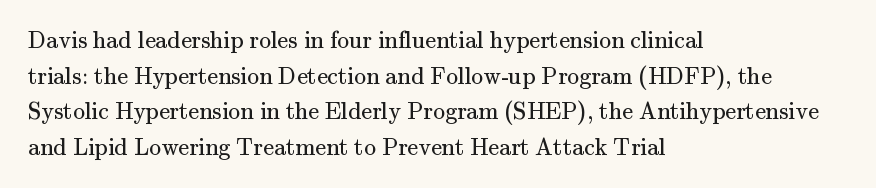
{"italic": "no", "bold": "no", "underline": "no", "align": "left", "line_spacing": "normal", "line_spacing_ratio": 1.48, "letter_spacing": "normal", "letter_spacing_em": 0.0, "glyph_px": 24}
